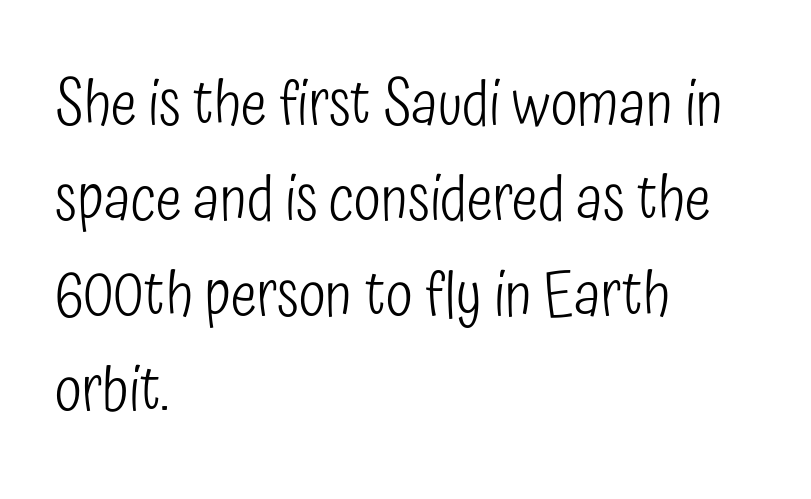
Q: Is the text bold? A: No.
Q: Is the text italic (slanted)? A: No, it is upright.
Q: Is the typeface a serif or a sans-serif typeface? A: Sans-serif.
Q: Is the text underlined? A: No.
Q: How is the paragraph aligned? A: Left-aligned.
Q: Is the spacing between letters normal or unusually wide? A: Normal.
Q: Is the spacing between lines tight, normal or loose? A: Normal.
Q: Width (condensed, normal, or wide)? A: Condensed.
Q: Stroke contrast? A: Low.
Q: x-height? A: Medium.
Q: Monospaced? A: No.
